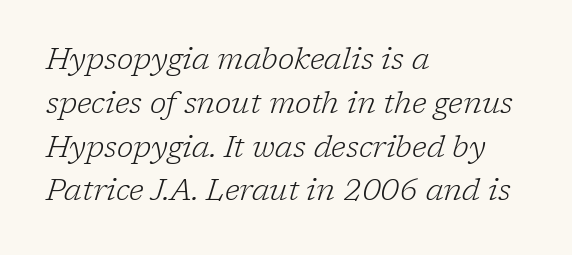
{"serif": "yes", "italic": "yes", "lean": "right", "slant_degrees": 17, "bold": "no", "weight": "light", "width": "normal", "stroke_contrast": "low", "x_height": "medium", "monospaced": "no", "underline": "no", "align": "left", "line_spacing": "normal", "line_spacing_ratio": 1.46, "letter_spacing": "normal", "letter_spacing_em": 0.0, "glyph_px": 30}
